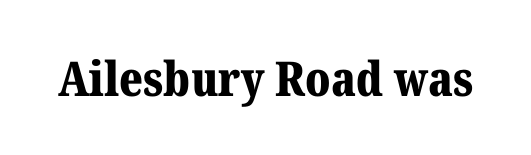
Observe the ordinary spacing: letters are neighbours, not strangers. Type without underlining. The face used here is proportionally spaced, like ordinary book or web type. Unlike a clean sans, this face finishes its strokes with serifs.
